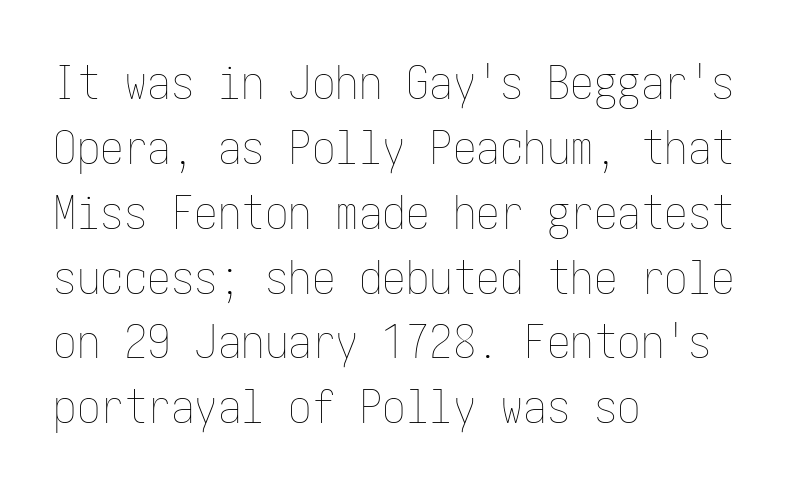
{"italic": "no", "bold": "no", "weight": "thin", "width": "condensed", "stroke_contrast": "low", "x_height": "medium", "underline": "no", "align": "left", "line_spacing": "normal", "line_spacing_ratio": 1.38, "letter_spacing": "normal", "letter_spacing_em": 0.0, "glyph_px": 47}
